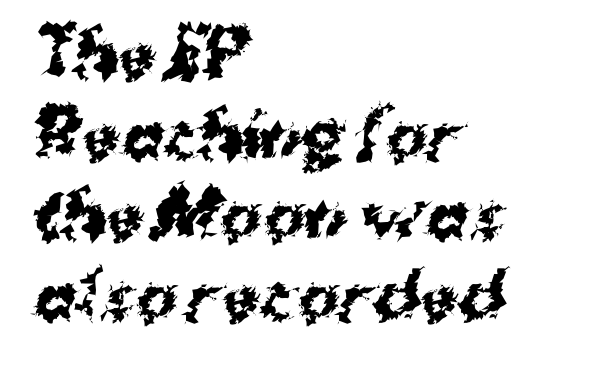
The letters sit at their default tracking, neither squeezed nor spread. Normally led — the rows are evenly, conventionally spaced. How heavy is the stroke? Heavy — this is a bold. Varying glyph widths throughout — classic text-font behaviour. Stroke terminals: plain, sans-serif.
